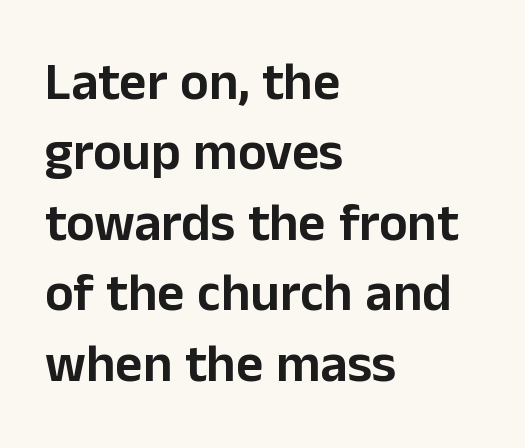
{"serif": "no", "italic": "no", "width": "normal", "stroke_contrast": "low", "x_height": "medium", "monospaced": "no", "underline": "no", "align": "left", "line_spacing": "normal", "line_spacing_ratio": 1.33, "letter_spacing": "normal", "letter_spacing_em": 0.0, "glyph_px": 53}
